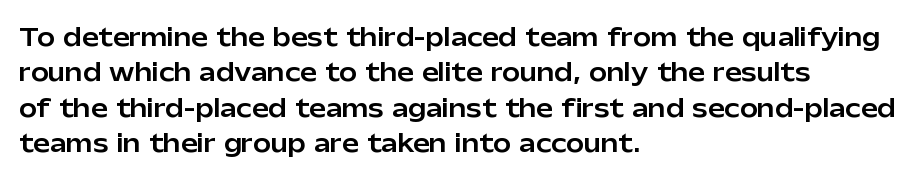
{"italic": "no", "underline": "no", "align": "left", "line_spacing": "normal", "line_spacing_ratio": 1.47, "letter_spacing": "normal", "letter_spacing_em": 0.0, "glyph_px": 24}
